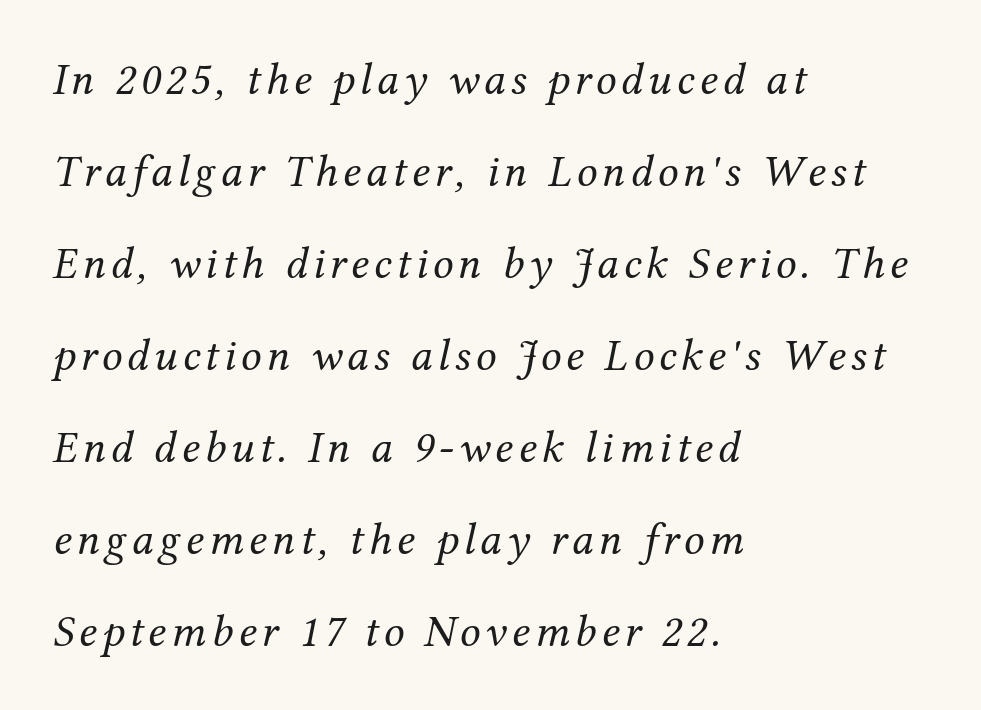
{"serif": "yes", "italic": "yes", "lean": "right", "slant_degrees": 12, "bold": "no", "weight": "regular", "width": "normal", "stroke_contrast": "medium", "x_height": "medium", "monospaced": "no", "underline": "no", "align": "left", "line_spacing": "loose", "line_spacing_ratio": 2.0, "glyph_px": 46}
